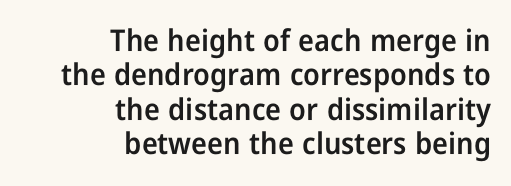
The image shows 30 px semibold, condensed sans-serif type, upright; set right-aligned, tight line spacing (1.15x), normal letter spacing, not underlined; low stroke contrast and a medium x-height.
